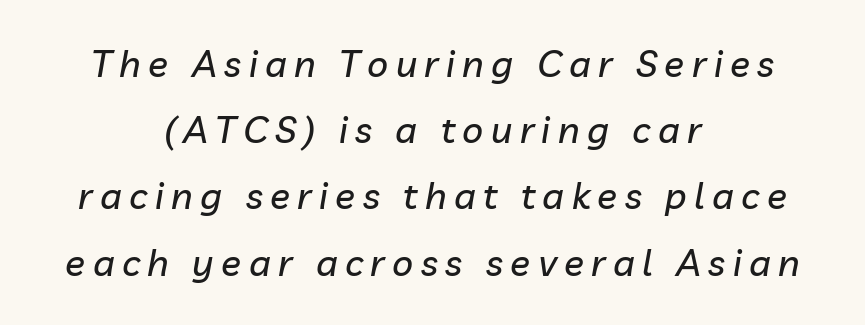
Is the type slanted? Yes — the strokes lean at a clear angle. Alignment: centered. The passage shown is not underscored anywhere. The rendering inserts visible extra space after every character. A typesetter would call this proportional, since set widths differ per character.
